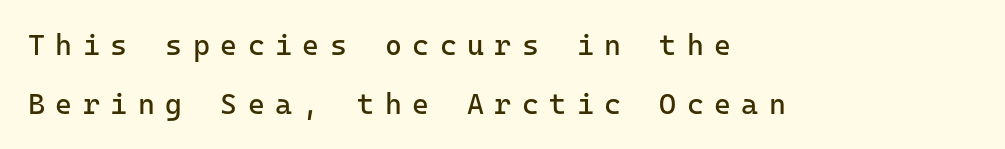
The space beneath each line is pristine and unruled. Display-style spreading of the glyphs; the letterfit is very open. When letters stand straight like this, we call the style roman or upright. Quick note: interline space is abundant. Every row of glyphs begins at an identical x-position on the left.
